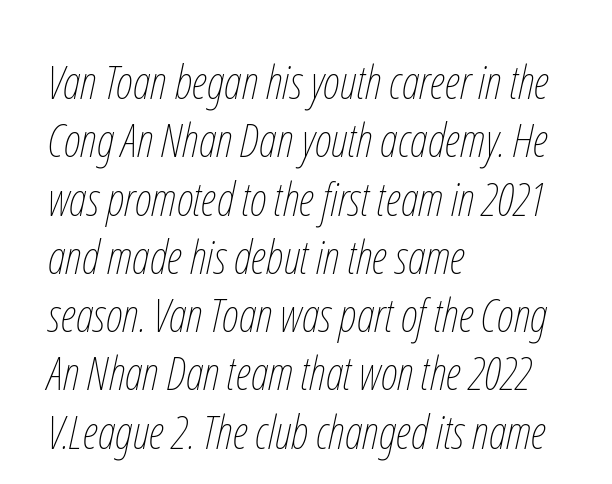
{"italic": "yes", "lean": "right", "slant_degrees": 12, "bold": "no", "weight": "thin", "width": "condensed", "stroke_contrast": "low", "x_height": "medium", "monospaced": "no", "underline": "no", "align": "left", "line_spacing_ratio": 1.24, "letter_spacing": "normal", "letter_spacing_em": 0.0, "glyph_px": 47}
